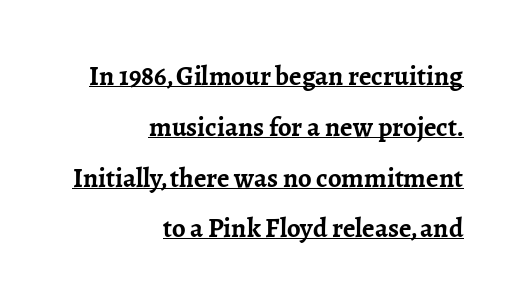
{"italic": "no", "bold": "yes", "underline": "yes", "align": "right", "line_spacing_ratio": 1.88, "letter_spacing": "normal", "letter_spacing_em": 0.0, "glyph_px": 27}
